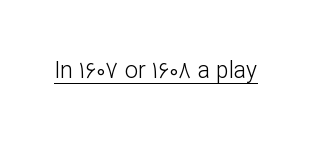
Students, observe the line beneath the letters — that is underlining. You can tell it's not italic because the verticals are truly vertical. Stems here are at most as thick as an everyday book face. Between one letter and the next there's only the usual sliver of space.
